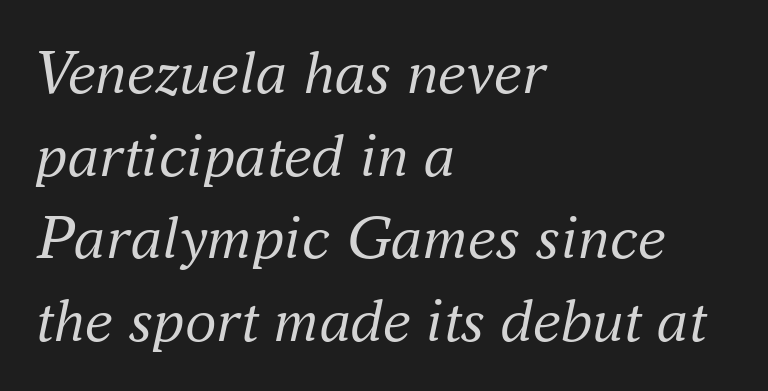
{"serif": "yes", "italic": "yes", "lean": "right", "slant_degrees": 16, "bold": "no", "weight": "regular", "width": "normal", "stroke_contrast": "medium", "x_height": "small", "monospaced": "no", "underline": "no", "align": "left", "line_spacing": "normal", "line_spacing_ratio": 1.31, "letter_spacing": "normal", "letter_spacing_em": 0.0, "glyph_px": 63}
